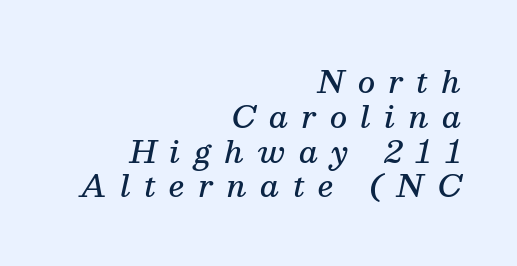
{"serif": "yes", "italic": "yes", "lean": "right", "slant_degrees": 13, "bold": "semi", "weight": "semibold", "width": "normal", "stroke_contrast": "medium", "x_height": "medium", "monospaced": "no", "underline": "no", "align": "right", "line_spacing_ratio": 1.16, "letter_spacing": "wide", "letter_spacing_em": 0.45, "glyph_px": 30}
